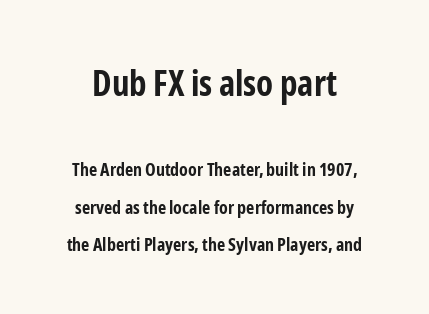
Honestly, the letter spacing is just normal — you wouldn't notice it. Designer's note — italics off, roman on. What weight is shown? A full bold with thick strokes. Notice the wide empty band between every row — that's loose leading.
